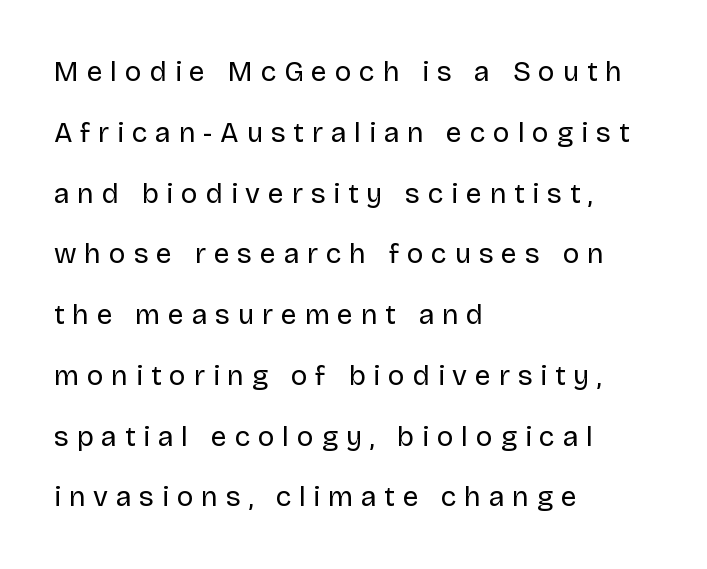
{"serif": "no", "italic": "no", "bold": "no", "weight": "regular", "width": "normal", "stroke_contrast": "low", "x_height": "large", "monospaced": "no", "underline": "no", "align": "left", "line_spacing": "loose", "line_spacing_ratio": 2.17, "letter_spacing": "wide", "letter_spacing_em": 0.28, "glyph_px": 28}
